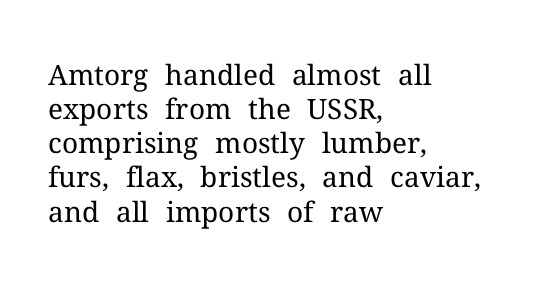
In terms of letterspacing, this is plain default setting. It's the straight-up-and-down kind of type. The passage shown is typeset with a serif family. Check under the words: just untouched page. Layout note: lines flush left. Each letter keeps its own natural width here, so spacing adapts to shape.
